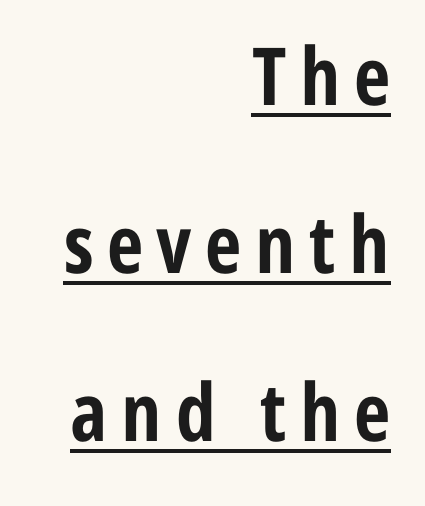
Horizontal alignment here is rightward, an uncommon choice for prose. A full-strength bold gives these letters their thick strokes. Regarding serifs, this sample does without them. Every character sits straight up, as roman type does. Line spacing here is loose.
